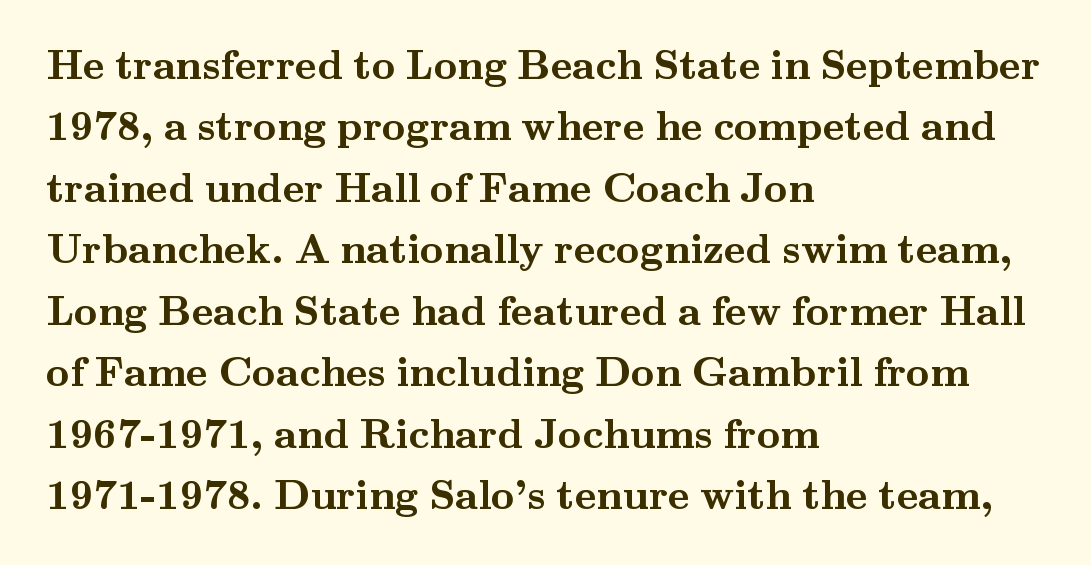
The ragged edge is on the right, which tells us the setting is flush left. The lettering stays uniformly vertical, giving the passage a roman look. You'd pick this weight for a headline — it's a proper bold. Little horizontal feet cap the strokes, marking this as serif type. Spacing verdict: proportional, widths tailored to each character. Each new line begins a customary step beneath the previous one.
